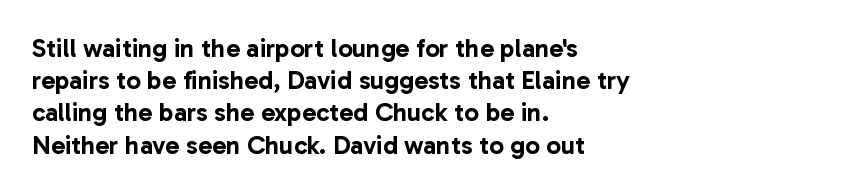
{"italic": "no", "underline": "no", "align": "left", "line_spacing_ratio": 1.24, "letter_spacing": "normal", "letter_spacing_em": 0.0, "glyph_px": 26}
